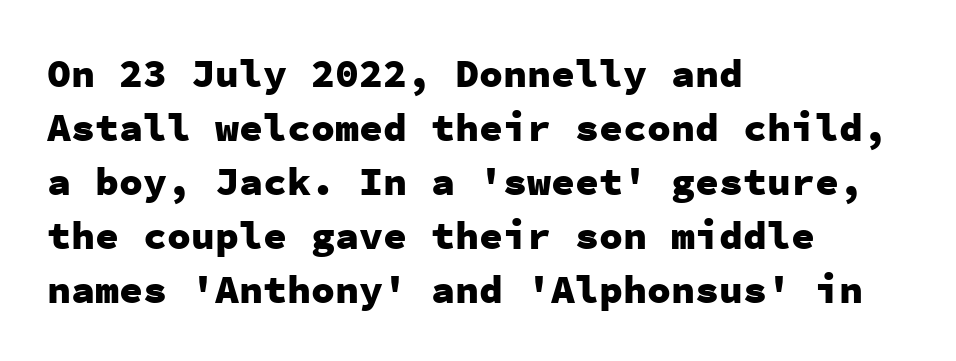
{"serif": "no", "italic": "no", "bold": "yes", "weight": "heavy", "width": "normal", "stroke_contrast": "low", "x_height": "medium", "monospaced": "yes", "underline": "no", "align": "left", "line_spacing": "normal", "line_spacing_ratio": 1.35, "letter_spacing": "normal", "letter_spacing_em": 0.0, "glyph_px": 40}
